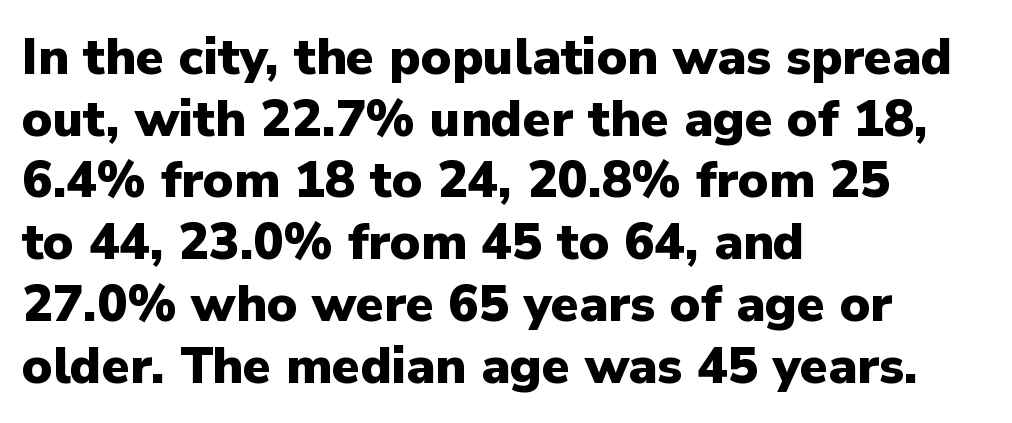
{"serif": "no", "italic": "no", "bold": "yes", "weight": "heavy", "width": "normal", "stroke_contrast": "low", "x_height": "medium", "monospaced": "no", "underline": "no", "align": "left", "line_spacing_ratio": 1.21, "letter_spacing": "normal", "letter_spacing_em": 0.0, "glyph_px": 51}
